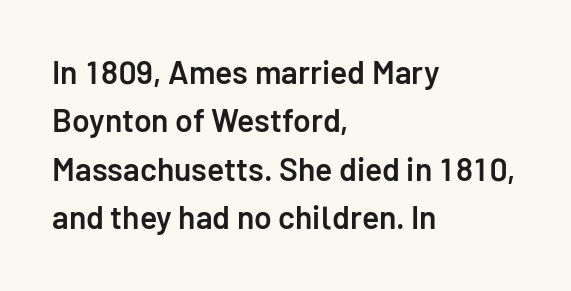
Q: Is the text bold? A: Semi-bold.
Q: Is the text italic (slanted)? A: No, it is upright.
Q: Is the typeface a serif or a sans-serif typeface? A: Sans-serif.
Q: Is the text underlined? A: No.
Q: How is the paragraph aligned? A: Left-aligned.
Q: Is the spacing between letters normal or unusually wide? A: Normal.
Q: Is the spacing between lines tight, normal or loose? A: Normal.
Q: Width (condensed, normal, or wide)? A: Normal.
Q: Stroke contrast? A: Low.
Q: x-height? A: Medium.
Q: Monospaced? A: No.
